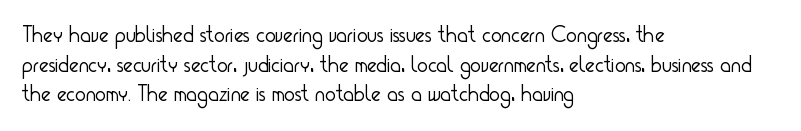
The lines sit at an ordinary, default distance from one another. The rag falls on the right side of this text block. The characters are drawn with everyday or finer stroke widths. Descender tails drop into unmarked territory.
